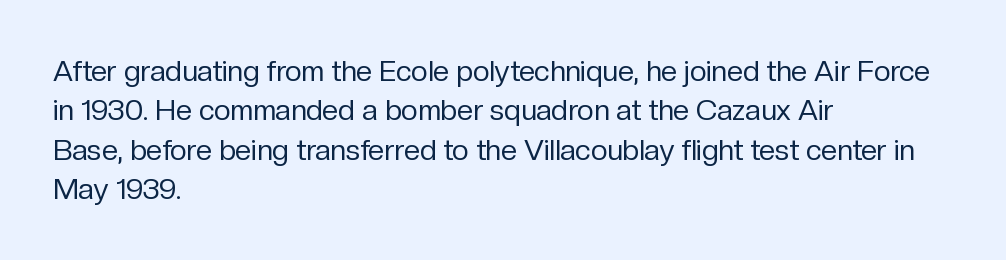
You could not count columns in this text — the font is proportionally spaced. In terms of letterspacing, this is plain default setting. The rag falls on the right side of this text block. This rendering features lettering with no underline. How would I describe the line gaps? Plain and ordinary. Unlike italic type, these characters show no tilt at all.
